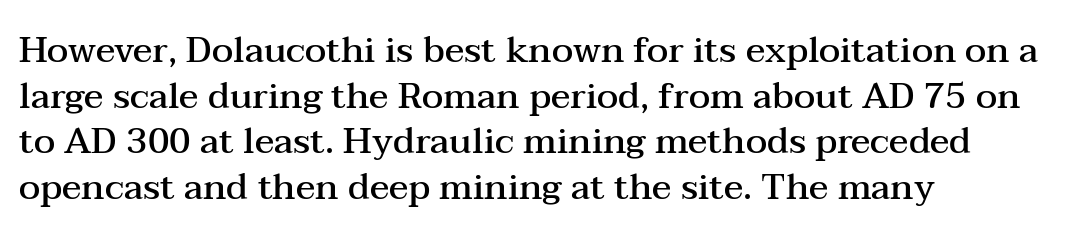
Leftover space on each line is placed entirely after the last word. Posture: upright roman. Observe the serifs anchoring each vertical stroke in this sample. Whoever set this chose a conventional vertical rhythm. Clear beneath every line of the passage.
